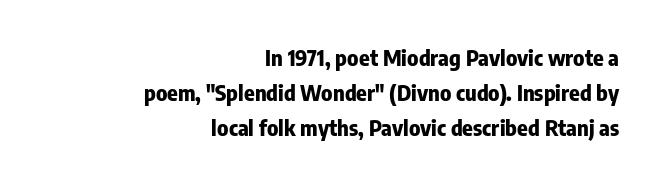
Nobody drew a line under any word here. The gaps between neighbouring characters are ordinary and unremarkable. Visually the block forms a straight wall on the right and a jagged coastline on the left. In terms of posture, this sample is upright. Leading matches the norm, producing a regular column.
